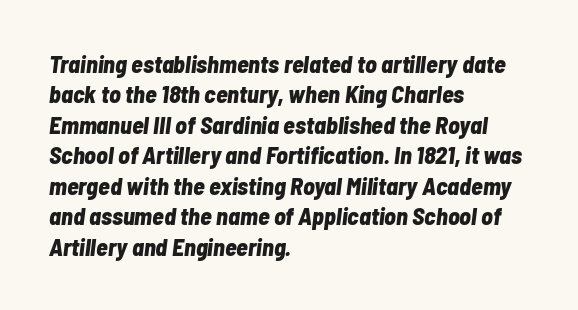
A typesetter would call this leading conventional body-copy spacing. The sample has been set heavy, in full bold. The space directly below the letters is spotless. Every character sits at an angle, as italics do.
